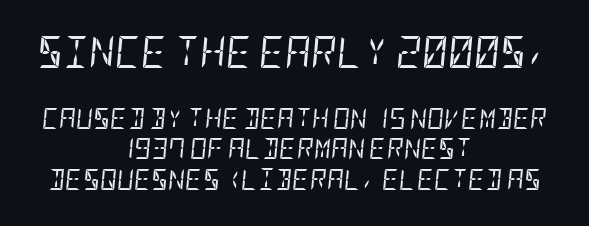
Q: Is the text bold? A: No.
Q: Is the text italic (slanted)? A: Yes, it leans right by about 5 degrees.
Q: Is the text underlined? A: No.
Q: How is the paragraph aligned? A: Centered.
Q: Is the spacing between letters normal or unusually wide? A: Normal.
Q: Is the spacing between lines tight, normal or loose? A: Normal.
Q: Which block of text is set in a larger size, the first (top) or the second (bottom)? A: The first (top) one.
Q: Width (condensed, normal, or wide)? A: Condensed.
Q: Stroke contrast? A: Low.
Q: x-height? A: Large.
